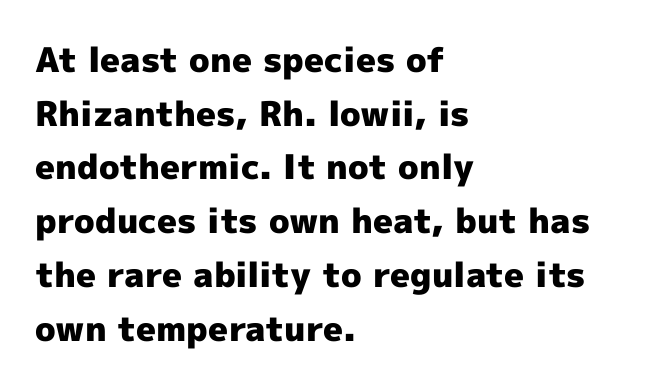
Each line starts at the same left margin while the right side varies. The passage shown has conventional tracking throughout. Vertical spacing — default. Is there any slant? The stems are plumb.
